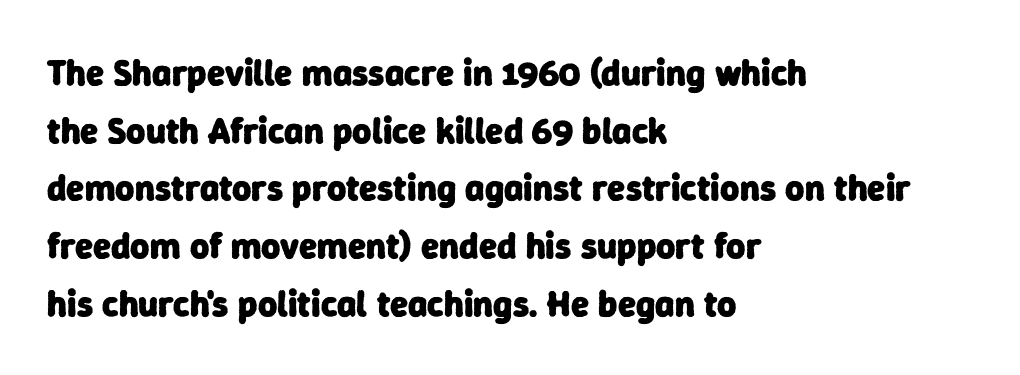
Inter-character spacing is left at the font's built-in metrics. Classification — sans serif. Teacher's note: observe the even left margin — that is flush-left alignment. The designer left line spacing at the default. Summary of weight: heavy, a full bold. This sample has the flowing, uneven cadence of proportional lettering.
